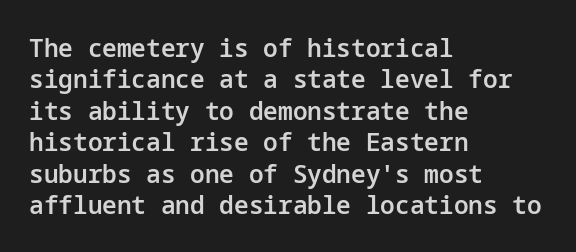
{"italic": "no", "bold": "semi", "underline": "no", "align": "left", "line_spacing_ratio": 1.21, "letter_spacing": "normal", "letter_spacing_em": 0.0, "glyph_px": 26}
